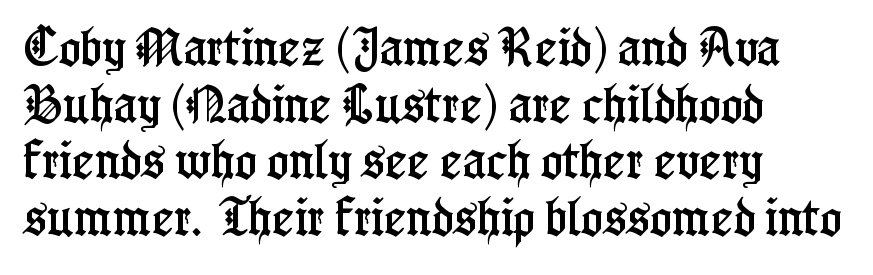
Q: Is the text italic (slanted)? A: No, it is upright.
Q: Is the typeface a serif or a sans-serif typeface? A: Serif.
Q: Is the text underlined? A: No.
Q: How is the paragraph aligned? A: Left-aligned.
Q: Is the spacing between letters normal or unusually wide? A: Normal.
Q: Is the spacing between lines tight, normal or loose? A: Normal.
Q: Width (condensed, normal, or wide)? A: Condensed.
Q: Stroke contrast? A: Low.
Q: x-height? A: Medium.
Q: Monospaced? A: No.
